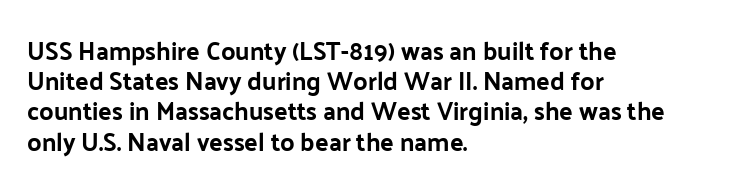
{"italic": "no", "underline": "no", "align": "left", "line_spacing_ratio": 1.21, "letter_spacing": "normal", "letter_spacing_em": 0.0, "glyph_px": 25}
